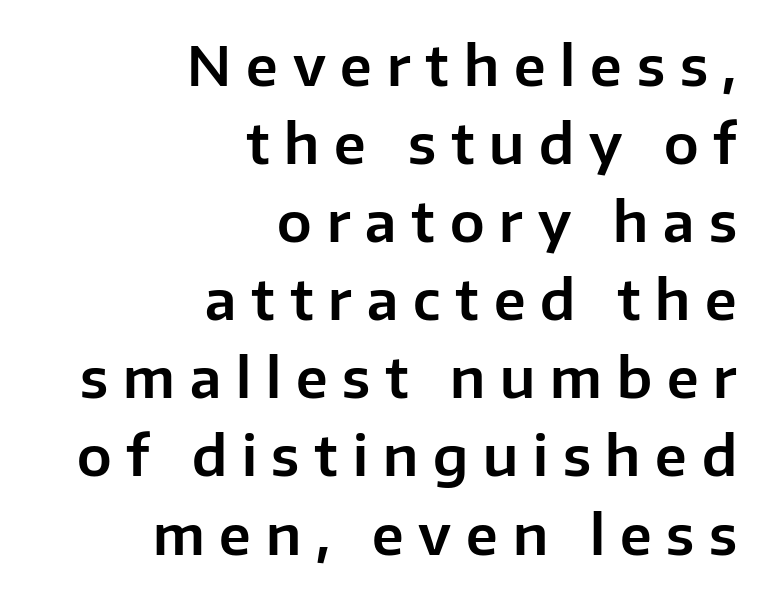
The image shows 55 px sans-serif type, upright; set right-aligned, normal line spacing (1.42x), unusually wide letter spacing (+0.27 em), not underlined; low stroke contrast and a medium x-height.
